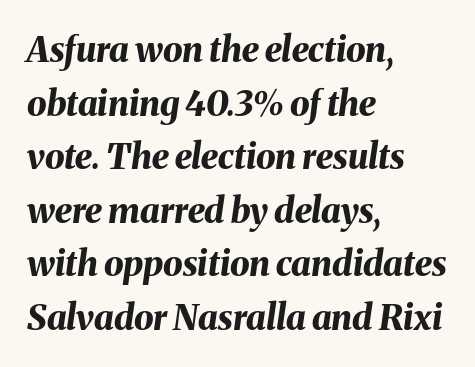
The image shows 35 px bold type, italic (leaning right); set left-aligned, normal line spacing (1.53x), normal letter spacing, not underlined; medium stroke contrast and a medium x-height.
